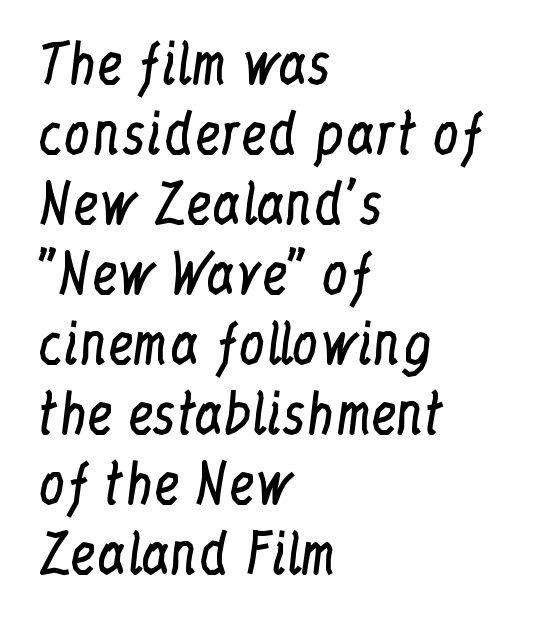
{"serif": "yes", "bold": "no", "weight": "regular", "width": "condensed", "stroke_contrast": "low", "x_height": "medium", "monospaced": "no", "underline": "no", "align": "left", "line_spacing": "normal", "line_spacing_ratio": 1.32, "letter_spacing": "normal", "letter_spacing_em": 0.0, "glyph_px": 53}
